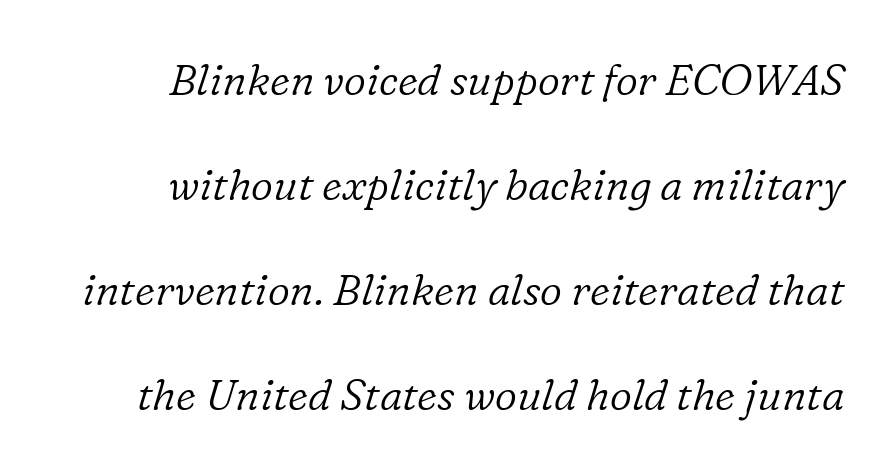
{"serif": "yes", "italic": "yes", "lean": "right", "slant_degrees": 16, "bold": "no", "weight": "light", "width": "normal", "stroke_contrast": "low", "x_height": "medium", "monospaced": "no", "underline": "no", "line_spacing": "loose", "line_spacing_ratio": 2.44, "letter_spacing": "normal", "letter_spacing_em": 0.0, "glyph_px": 43}
